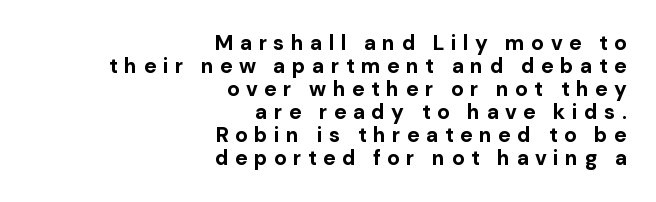
Q: Is the text bold? A: Yes.
Q: Is the text italic (slanted)? A: No, it is upright.
Q: Is the text underlined? A: No.
Q: How is the paragraph aligned? A: Right-aligned.
Q: Is the spacing between letters normal or unusually wide? A: Unusually wide.
Q: Is the spacing between lines tight, normal or loose? A: Tight.
